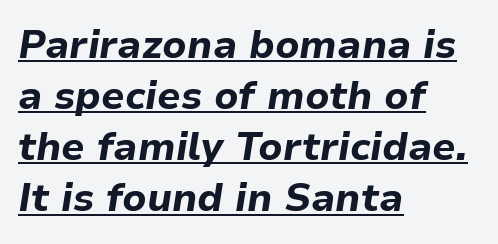
The image shows 39 px bold type, italic (leaning right); set left-aligned, normal line spacing (1.31x), normal letter spacing, underlined; low stroke contrast and a medium x-height.
